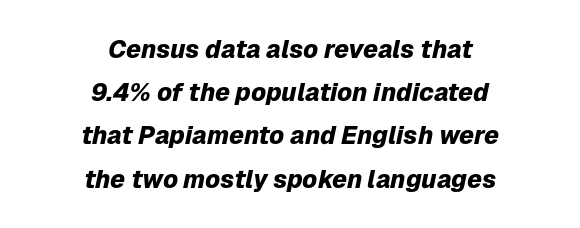
{"italic": "yes", "lean": "right", "slant_degrees": 12, "bold": "yes", "underline": "no", "align": "center", "line_spacing_ratio": 1.73, "letter_spacing": "normal", "letter_spacing_em": 0.0, "glyph_px": 25}
